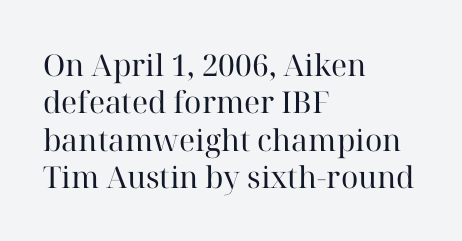
Is the stroke heavy? The answer is a plain regular-or-lighter. Posture: vertical. Horizontal bands of white between lines are of average thickness. Is the letter spacing exaggerated? No — it looks like the ordinary default. No word sits above an underline. Do the characters align in a grid? No, the font is proportional.
